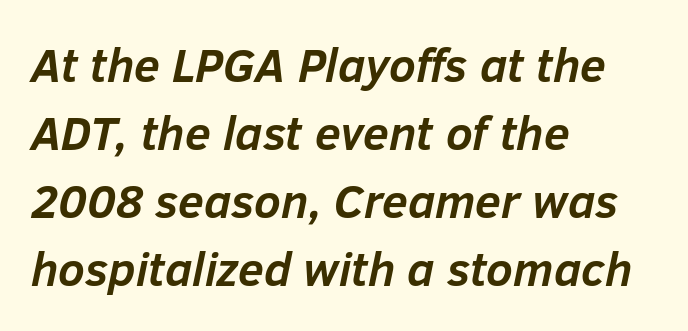
Every letter is thick-stroked: bold, no question. Spacing verdict: proportional, widths tailored to each character. This block has exactly the height ordinary leading produces. Words appear dense and cohesive because spacing is normal.
